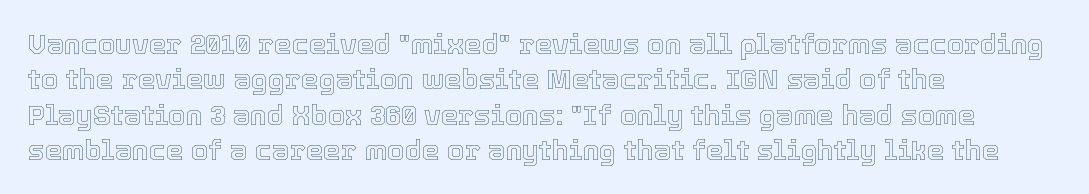
Where is the straight margin? On the left. Rendered with straight, roman letterforms. Regarding leading, the lines here are spaced in the standard way. Observe the ordinary spacing: letters are neighbours, not strangers.
